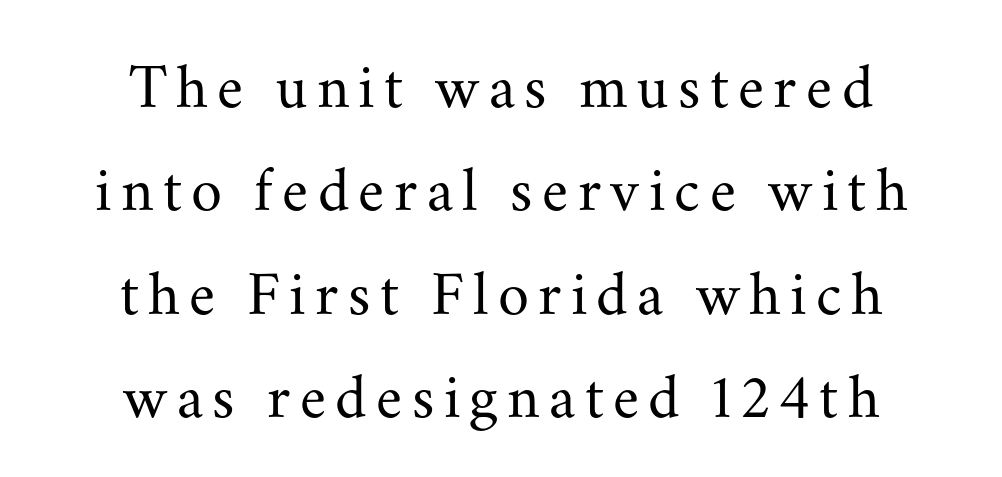
{"serif": "yes", "italic": "no", "bold": "no", "weight": "regular", "width": "normal", "stroke_contrast": "medium", "x_height": "small", "monospaced": "no", "underline": "no", "align": "center", "line_spacing": "normal", "line_spacing_ratio": 1.64, "glyph_px": 63}
